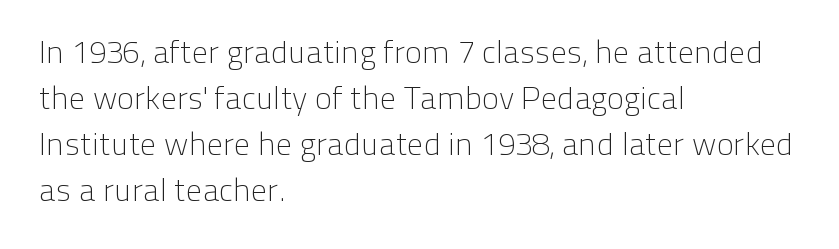
Weight: regular or lighter. Normally led — the rows are evenly, conventionally spaced. Nothing sits at the stroke ends, so this counts as sans-serif. How are the letters spaced? Ordinarily, with no added tracking. Looks like regular typesetting: each glyph gets only the width it needs. Rule under the text: the space is simply empty.
